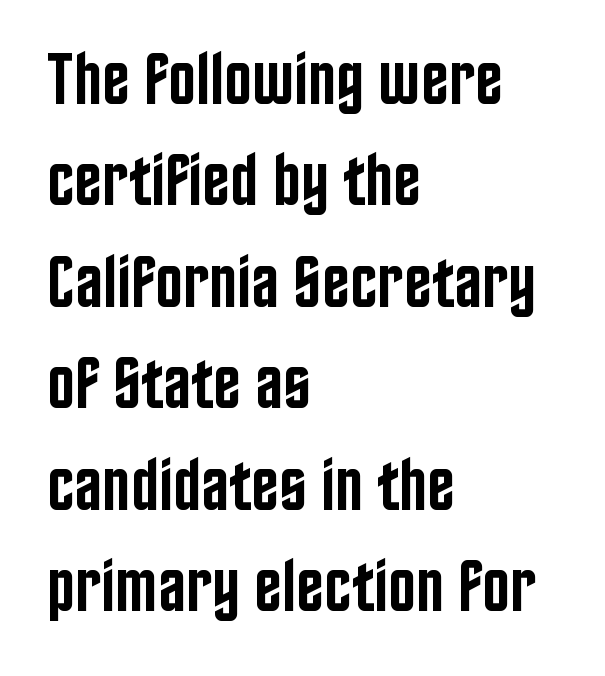
The image shows 74 px semibold, condensed sans-serif type, upright; set left-aligned, normal line spacing (1.37x), normal letter spacing, not underlined; low stroke contrast and a large x-height.
